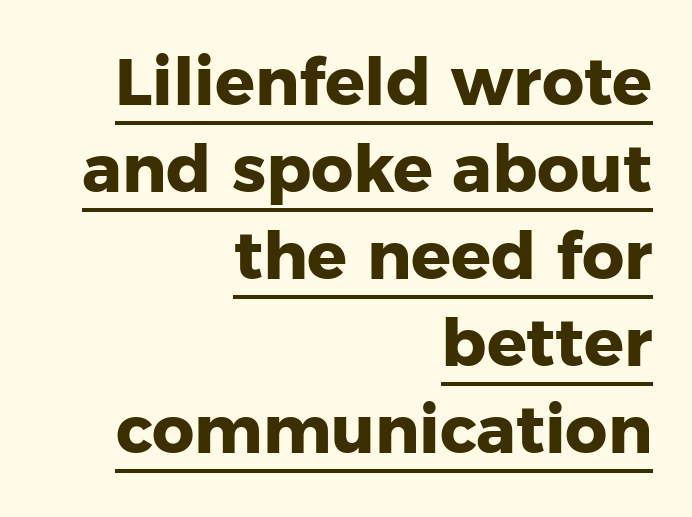
{"serif": "no", "italic": "no", "bold": "yes", "weight": "heavy", "width": "normal", "stroke_contrast": "low", "x_height": "medium", "monospaced": "no", "underline": "yes", "align": "right", "line_spacing": "normal", "line_spacing_ratio": 1.32, "letter_spacing": "normal", "letter_spacing_em": 0.0, "glyph_px": 66}
